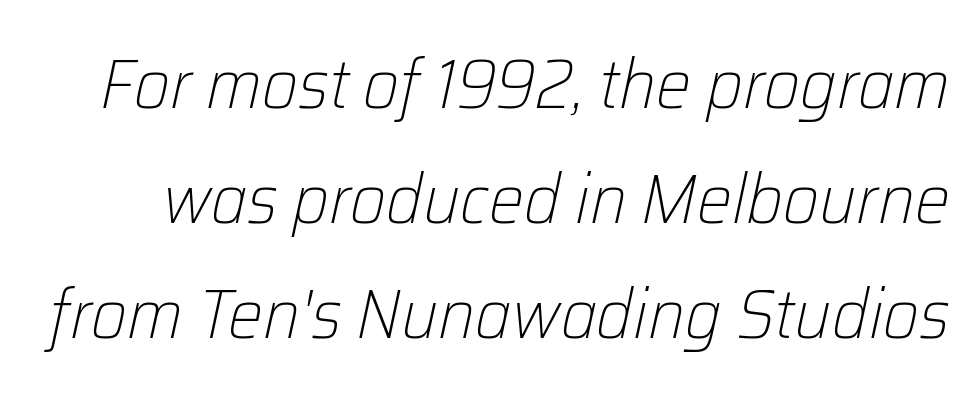
{"italic": "yes", "lean": "right", "slant_degrees": 12, "bold": "no", "weight": "light", "width": "normal", "stroke_contrast": "low", "x_height": "medium", "monospaced": "no", "underline": "no", "line_spacing": "normal", "line_spacing_ratio": 1.64, "letter_spacing": "normal", "letter_spacing_em": 0.0, "glyph_px": 70}
